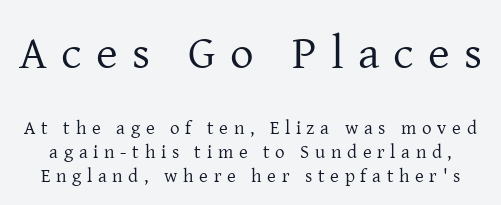
Display-style spreading of the glyphs; the letterfit is very open. I'd call this a serif setting — the letters wear small feet. Character widths vary here, with narrow letters taking less room than wide ones. Two sizes are in play, and the larger belongs to the first block. The lines sit at an ordinary, default distance from one another.
